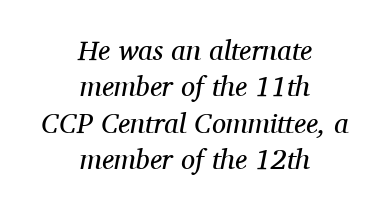
{"serif": "yes", "italic": "yes", "lean": "right", "slant_degrees": 11, "bold": "no", "weight": "regular", "width": "normal", "stroke_contrast": "medium", "x_height": "medium", "monospaced": "no", "underline": "no", "align": "center", "line_spacing": "normal", "line_spacing_ratio": 1.3, "letter_spacing": "normal", "letter_spacing_em": 0.0, "glyph_px": 28}
